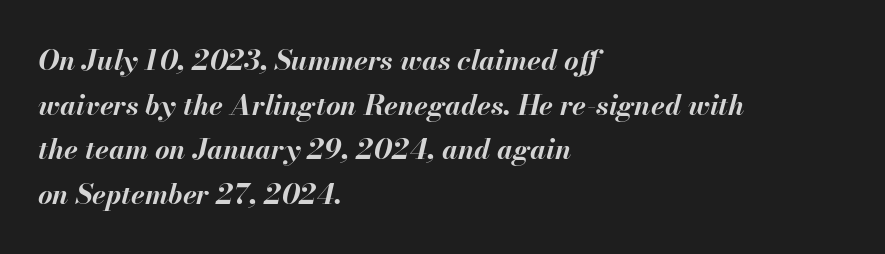
Q: Is the text bold? A: Yes.
Q: Is the text italic (slanted)? A: Yes, it leans right by about 13 degrees.
Q: Is the text underlined? A: No.
Q: How is the paragraph aligned? A: Left-aligned.
Q: Is the spacing between letters normal or unusually wide? A: Normal.
Q: Is the spacing between lines tight, normal or loose? A: Normal.
Q: Width (condensed, normal, or wide)? A: Normal.
Q: Stroke contrast? A: Medium.
Q: x-height? A: Small.
Q: Monospaced? A: No.
